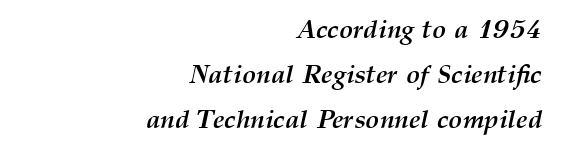
Caption: multi-line text, flush right, ragged left. The characters look thick and weighty, a clear bold. The rendering keeps characters at their native spacing. Descenders hang freely into open space. An italicized treatment has been applied to the whole sample.
